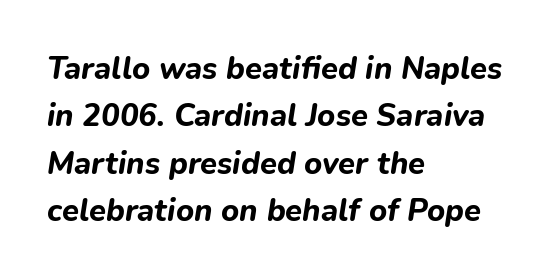
The gaps between neighbouring characters are ordinary and unremarkable. Regular leading. Notice how the passage keeps a crisp vertical edge on the left only. Bare-footed words on every line. Strokes here are thick enough to call this a true bold.
